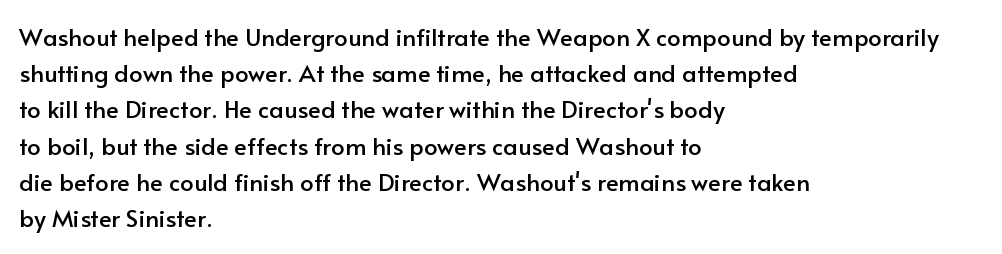
Leading: standard. Ascenders rise straight up at ninety degrees. Nobody drew a line under any word here. Here the glyphs are tracked normally, forming tight word shapes. All the whitespace from short lines collects on the right.
